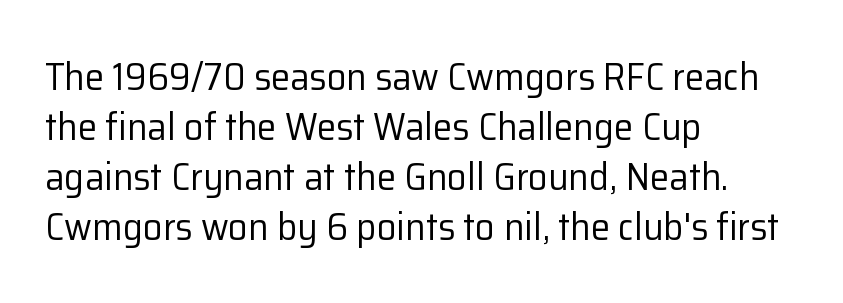
The image shows 39 px regular-weight sans-serif type, upright; set left-aligned, normal line spacing (1.28x), normal letter spacing, not underlined; low stroke contrast and a medium x-height.
